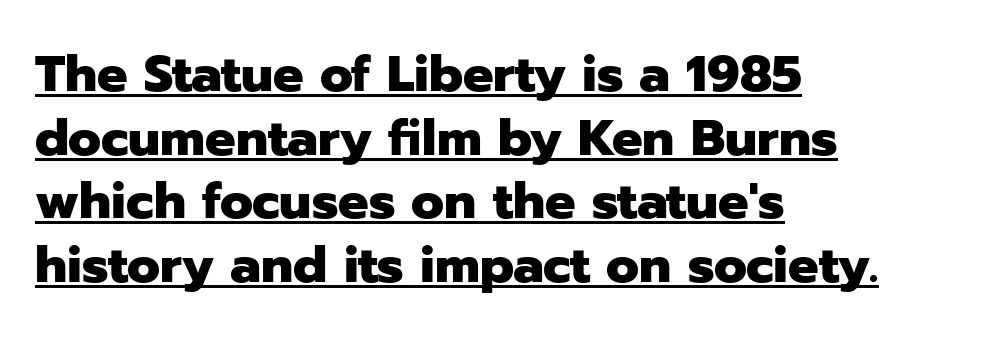
{"serif": "no", "italic": "no", "bold": "yes", "weight": "heavy", "width": "normal", "stroke_contrast": "low", "x_height": "medium", "monospaced": "no", "underline": "yes", "align": "left", "line_spacing": "normal", "line_spacing_ratio": 1.25, "letter_spacing": "normal", "letter_spacing_em": 0.0, "glyph_px": 51}
